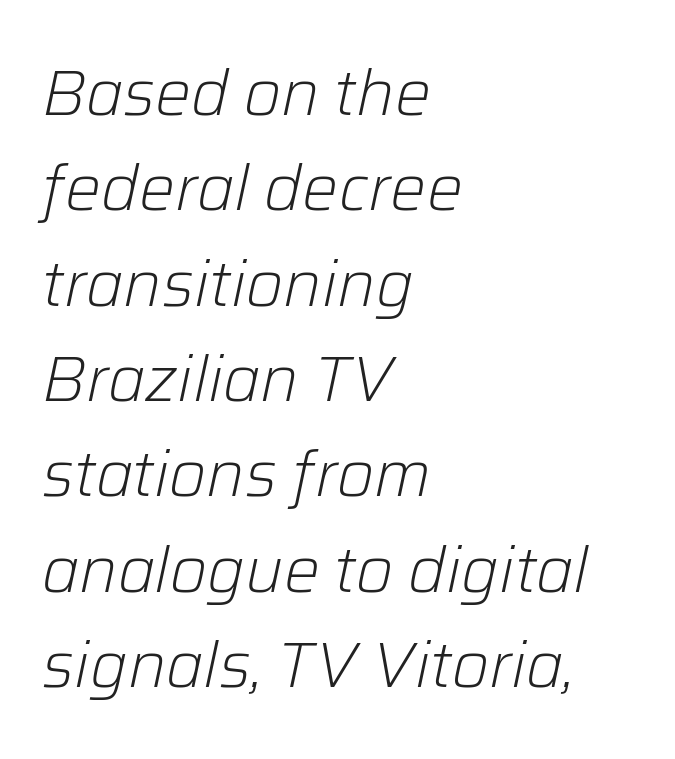
{"italic": "yes", "lean": "right", "slant_degrees": 12, "bold": "no", "weight": "light", "width": "normal", "stroke_contrast": "low", "x_height": "medium", "monospaced": "no", "underline": "no", "align": "left", "line_spacing": "normal", "line_spacing_ratio": 1.49, "letter_spacing": "normal", "letter_spacing_em": 0.0, "glyph_px": 64}
